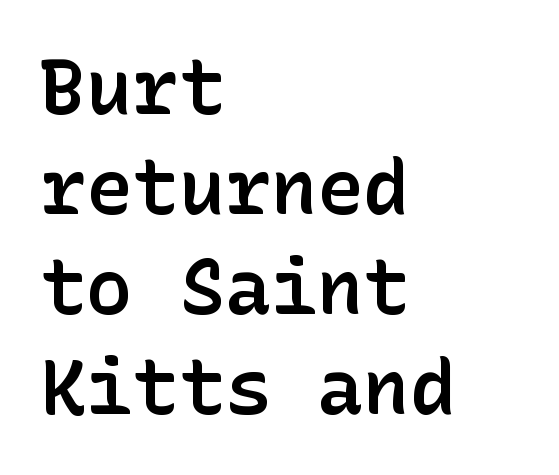
Q: Is the text bold? A: Semi-bold.
Q: Is the text italic (slanted)? A: No, it is upright.
Q: Is the typeface a serif or a sans-serif typeface? A: Sans-serif.
Q: Is the text underlined? A: No.
Q: How is the paragraph aligned? A: Left-aligned.
Q: Is the spacing between letters normal or unusually wide? A: Normal.
Q: Is the spacing between lines tight, normal or loose? A: Normal.
Q: Width (condensed, normal, or wide)? A: Normal.
Q: Stroke contrast? A: Low.
Q: x-height? A: Medium.
